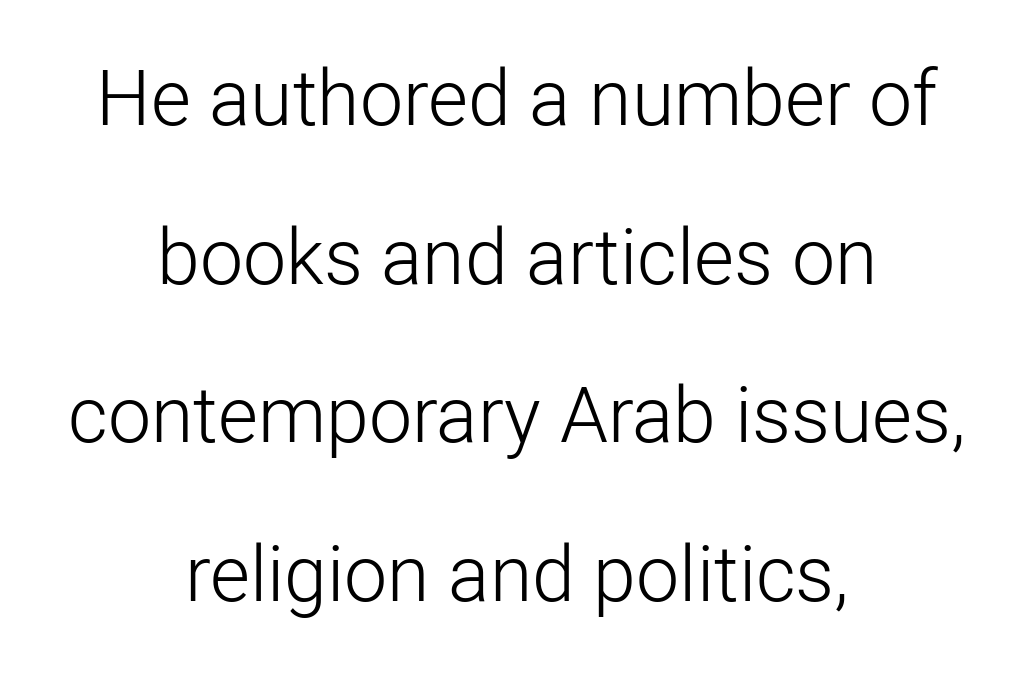
Q: Is the text bold? A: No.
Q: Is the text italic (slanted)? A: No, it is upright.
Q: Is the typeface a serif or a sans-serif typeface? A: Sans-serif.
Q: Is the text underlined? A: No.
Q: How is the paragraph aligned? A: Centered.
Q: Is the spacing between letters normal or unusually wide? A: Normal.
Q: Is the spacing between lines tight, normal or loose? A: Loose.
Q: Width (condensed, normal, or wide)? A: Normal.
Q: Stroke contrast? A: Low.
Q: x-height? A: Medium.
Q: Monospaced? A: No.
